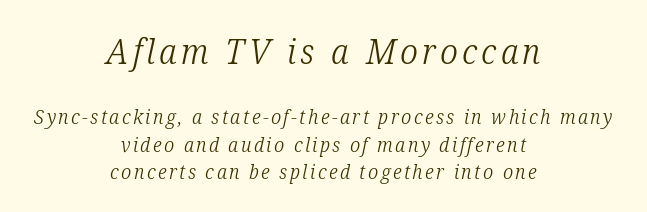
Q: Is the text bold? A: No.
Q: Is the text italic (slanted)? A: Yes, it leans right by about 12 degrees.
Q: Is the typeface a serif or a sans-serif typeface? A: Serif.
Q: Is the text underlined? A: No.
Q: How is the paragraph aligned? A: Centered.
Q: Is the spacing between lines tight, normal or loose? A: Normal.
Q: Which block of text is set in a larger size, the first (top) or the second (bottom)? A: The first (top) one.
Q: Width (condensed, normal, or wide)? A: Condensed.
Q: Stroke contrast? A: Low.
Q: x-height? A: Medium.
Q: Monospaced? A: No.
